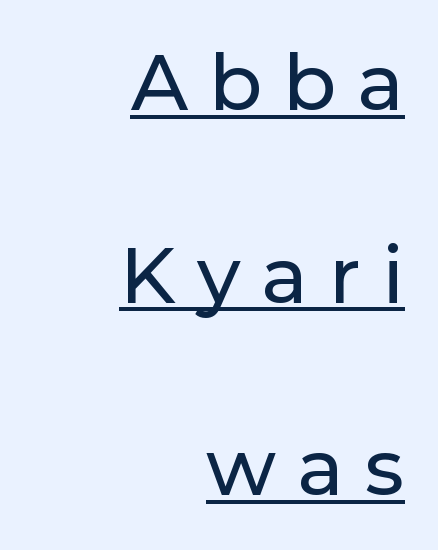
The image shows 78 px sans-serif type, upright; set right-aligned, loose line spacing (2.47x), unusually wide letter spacing (+0.27 em), underlined; low stroke contrast and a medium x-height.
